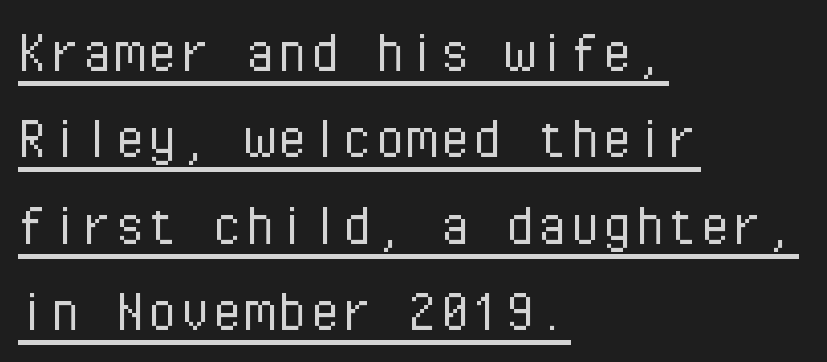
Q: Is the text bold? A: No.
Q: Is the text italic (slanted)? A: No, it is upright.
Q: Is the typeface a serif or a sans-serif typeface? A: Sans-serif.
Q: Is the text underlined? A: Yes.
Q: How is the paragraph aligned? A: Left-aligned.
Q: Is the spacing between letters normal or unusually wide? A: Normal.
Q: Is the spacing between lines tight, normal or loose? A: Normal.
Q: Width (condensed, normal, or wide)? A: Normal.
Q: Stroke contrast? A: Low.
Q: x-height? A: Medium.
Q: Monospaced? A: Yes.
